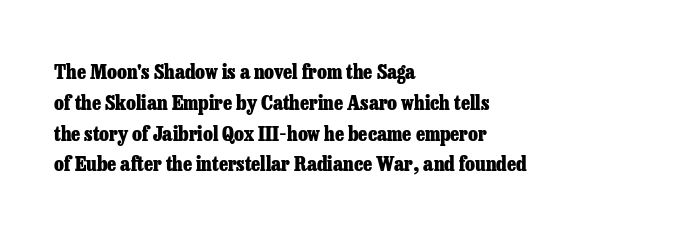
The image shows 20 px bold type, upright; set left-aligned, normal line spacing (1.54x), normal letter spacing, not underlined.
